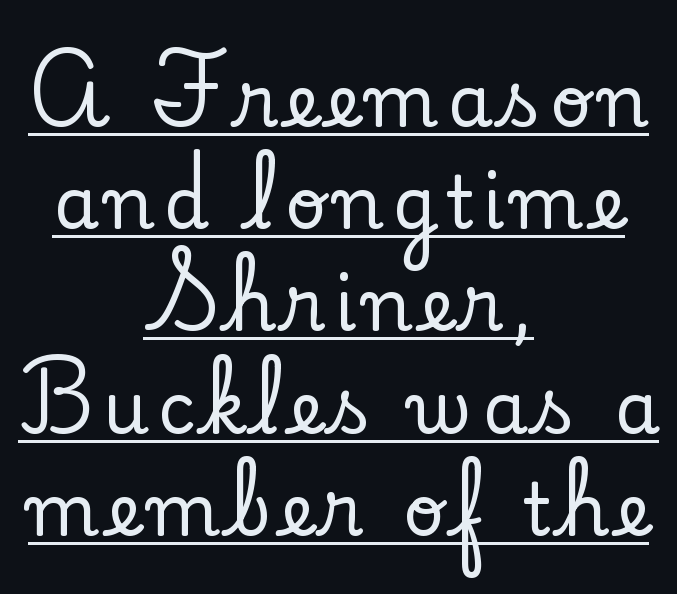
{"serif": "yes", "italic": "no", "width": "normal", "stroke_contrast": "low", "x_height": "small", "monospaced": "no", "underline": "yes", "align": "center", "line_spacing": "normal", "line_spacing_ratio": 1.42, "glyph_px": 72}
